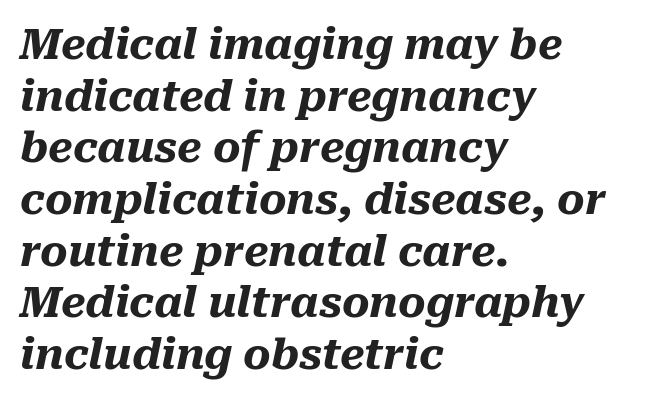
Letter spacing: default. Looking at the ascenders, they clearly lean. The baseline area is clear. One-word summary of the alignment: left.
